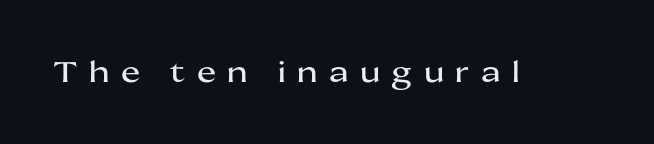
The words here are not underlined. The gaps between neighbouring characters are conspicuously large. Each letter keeps its own natural width here, so spacing adapts to shape. Characters remain perfectly vertical along every line.
